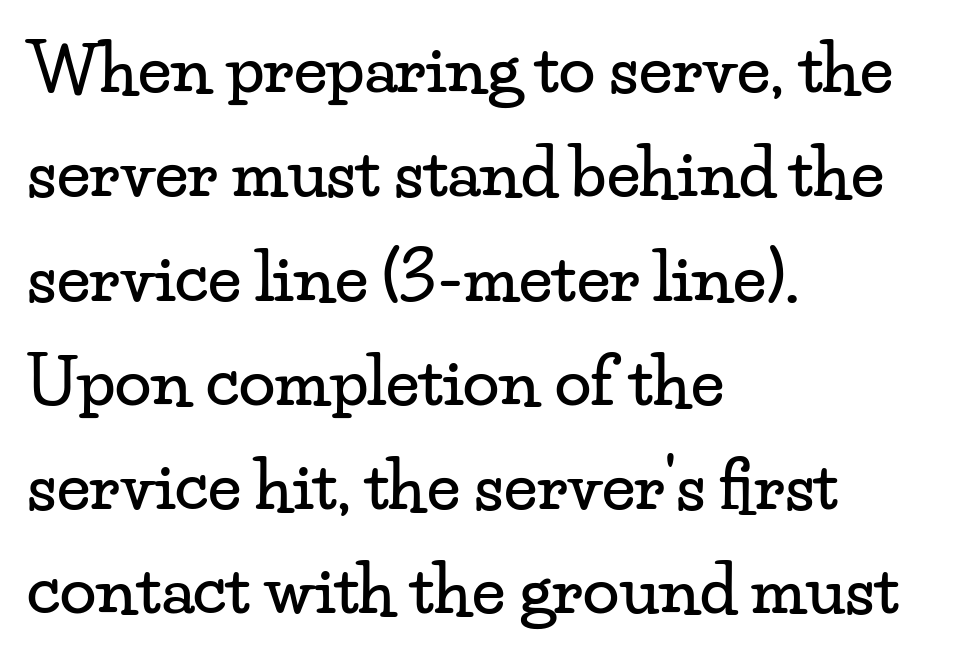
Q: Is the text italic (slanted)? A: No, it is upright.
Q: Is the typeface a serif or a sans-serif typeface? A: Serif.
Q: Is the text underlined? A: No.
Q: How is the paragraph aligned? A: Left-aligned.
Q: Is the spacing between letters normal or unusually wide? A: Normal.
Q: Is the spacing between lines tight, normal or loose? A: Normal.
Q: Width (condensed, normal, or wide)? A: Wide.
Q: Stroke contrast? A: Low.
Q: x-height? A: Small.
Q: Monospaced? A: No.
